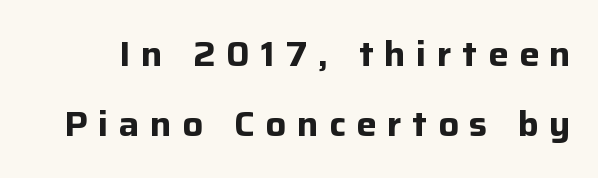
Q: Is the text bold? A: Yes.
Q: Is the text italic (slanted)? A: No, it is upright.
Q: Is the typeface a serif or a sans-serif typeface? A: Sans-serif.
Q: Is the text underlined? A: No.
Q: Is the spacing between letters normal or unusually wide? A: Unusually wide.
Q: Is the spacing between lines tight, normal or loose? A: Loose.
Q: Width (condensed, normal, or wide)? A: Normal.
Q: Stroke contrast? A: Low.
Q: x-height? A: Medium.
Q: Monospaced? A: No.
